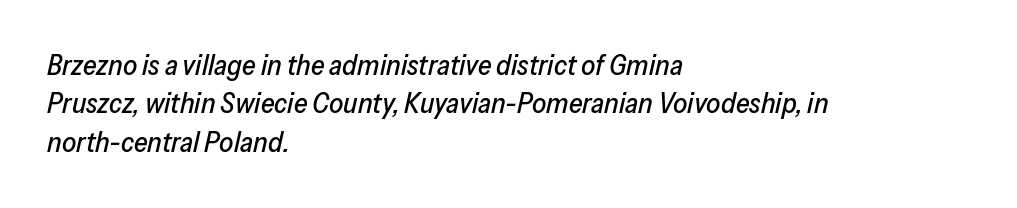
{"italic": "yes", "lean": "right", "slant_degrees": 13, "width": "normal", "stroke_contrast": "low", "x_height": "medium", "monospaced": "no", "underline": "no", "align": "left", "line_spacing": "normal", "line_spacing_ratio": 1.37, "letter_spacing": "normal", "letter_spacing_em": 0.0, "glyph_px": 28}
